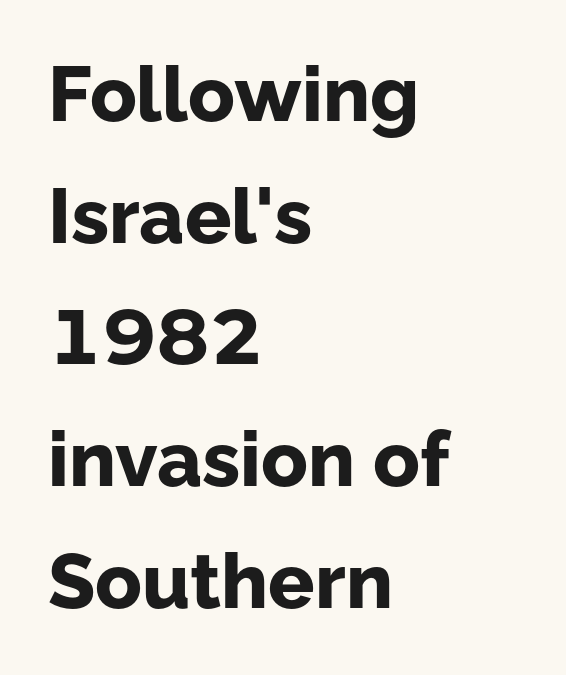
Quick note: not italic, upright. Summary of weight: heavy, a full bold. Leading: standard. This rendering uses left alignment, leaving the right contour irregular. A typesetter would call this proportional, since set widths differ per character.
